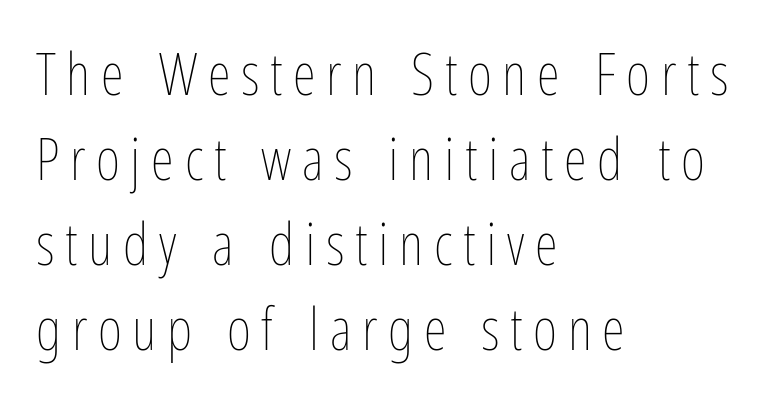
{"italic": "no", "bold": "no", "weight": "thin", "width": "condensed", "stroke_contrast": "low", "x_height": "medium", "monospaced": "no", "underline": "no", "align": "left", "line_spacing": "normal", "line_spacing_ratio": 1.44, "glyph_px": 59}
